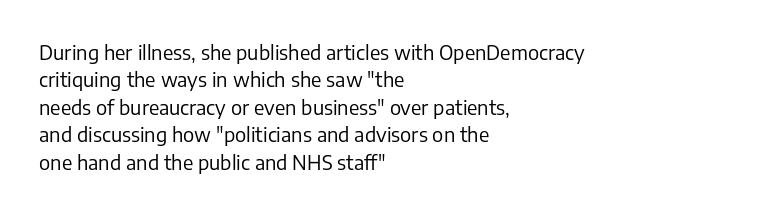
{"italic": "no", "bold": "no", "underline": "no", "align": "left", "line_spacing": "normal", "line_spacing_ratio": 1.37, "letter_spacing": "normal", "letter_spacing_em": 0.0, "glyph_px": 20}
